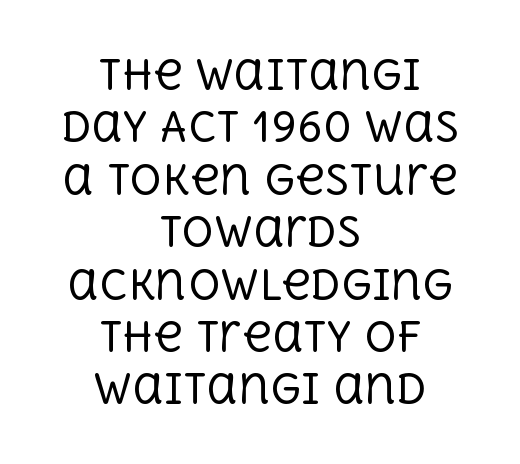
One glance says typical: line gaps are just what's usual. Notice how the stems are strictly vertical — no italics here. A quiet, ordinary-to-light weight characterises the typeface. A typesetter would call this proportional, since set widths differ per character.
